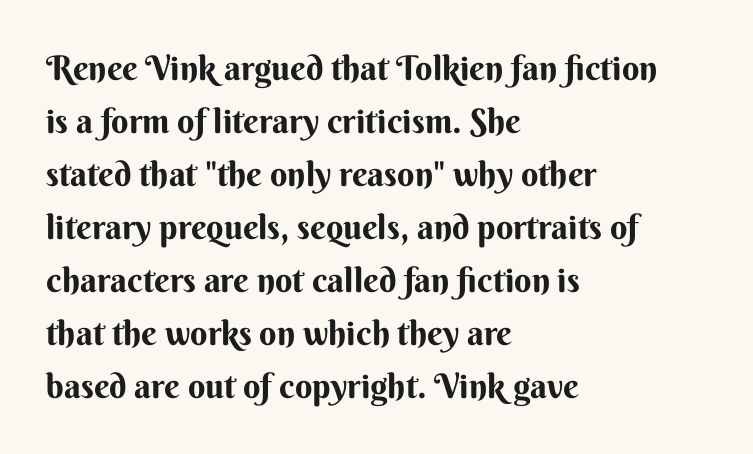
Each letter keeps its own natural width here, so spacing adapts to shape. The letters carry no serifs — their stems end cleanly without finishing strokes. The face used here has the dense, thick strokes of a bold. Notice how the passage keeps a crisp vertical edge on the left only. When letters stand straight like this, we call the style roman or upright. The space directly below the letters is spotless.
